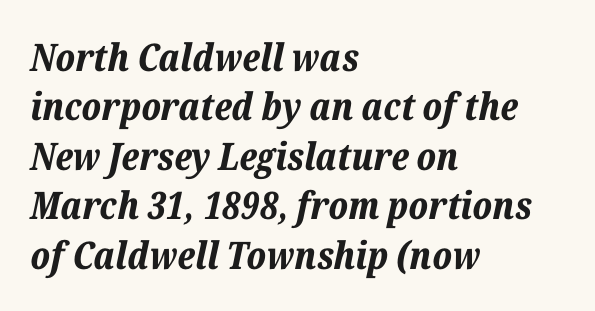
Here the designer chose a conventional face with non-uniform glyph widths. Check under the words: just untouched page. Characters are canted at an angle relative to the baseline's perpendicular. Emphasis by weight is at full strength: bold. Observe the ordinary spacing: letters are neighbours, not strangers. Every row of glyphs begins at an identical x-position on the left.
